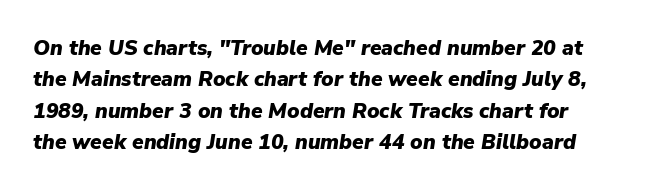
{"italic": "yes", "lean": "right", "slant_degrees": 9, "bold": "yes", "underline": "no", "line_spacing": "normal", "line_spacing_ratio": 1.5, "letter_spacing": "normal", "letter_spacing_em": 0.0, "glyph_px": 21}
